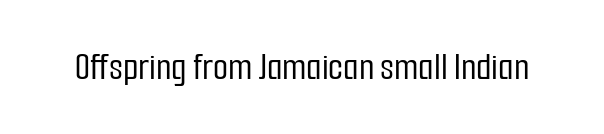
Q: Is the text italic (slanted)? A: No, it is upright.
Q: Is the typeface a serif or a sans-serif typeface? A: Sans-serif.
Q: Is the text underlined? A: No.
Q: Is the spacing between letters normal or unusually wide? A: Normal.
Q: Width (condensed, normal, or wide)? A: Condensed.
Q: Stroke contrast? A: Low.
Q: x-height? A: Medium.
Q: Monospaced? A: No.
